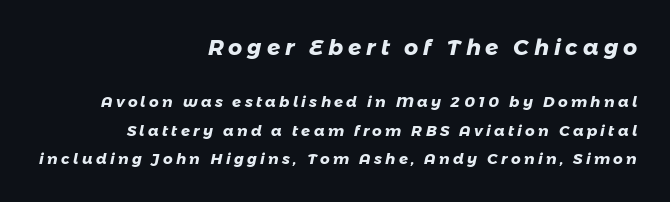
The image shows 22 px bold type; set right-aligned, loose line spacing (1.9x), unusually wide letter spacing (+0.22 em), not underlined; the first (top) block is 1.47x larger.
